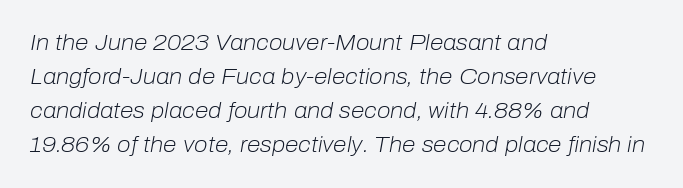
The image shows 22 px text type, italic (leaning right); set left-aligned, normal line spacing (1.55x), normal letter spacing, not underlined.
